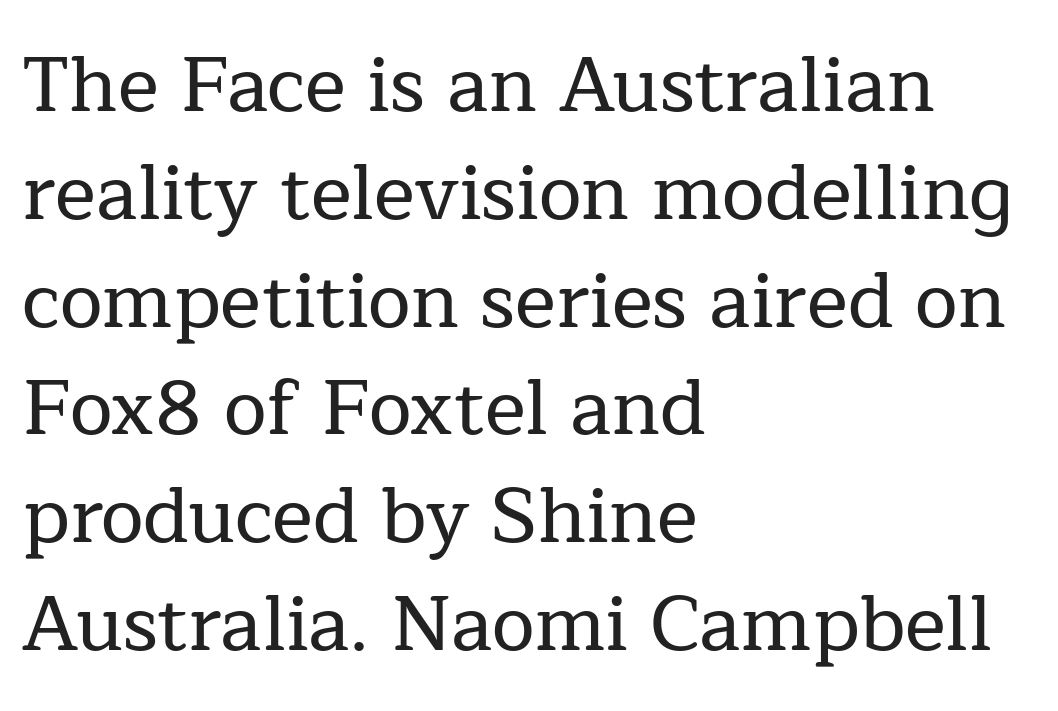
Q: Is the text italic (slanted)? A: No, it is upright.
Q: Is the typeface a serif or a sans-serif typeface? A: Serif.
Q: Is the text underlined? A: No.
Q: How is the paragraph aligned? A: Left-aligned.
Q: Is the spacing between letters normal or unusually wide? A: Normal.
Q: Is the spacing between lines tight, normal or loose? A: Normal.
Q: Width (condensed, normal, or wide)? A: Normal.
Q: Stroke contrast? A: Low.
Q: x-height? A: Medium.
Q: Monospaced? A: No.
